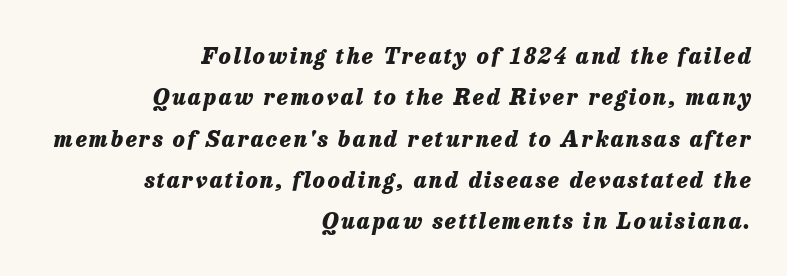
Q: Is the text bold? A: Yes.
Q: Is the text italic (slanted)? A: Yes, it leans right by about 13 degrees.
Q: Is the text underlined? A: No.
Q: How is the paragraph aligned? A: Right-aligned.
